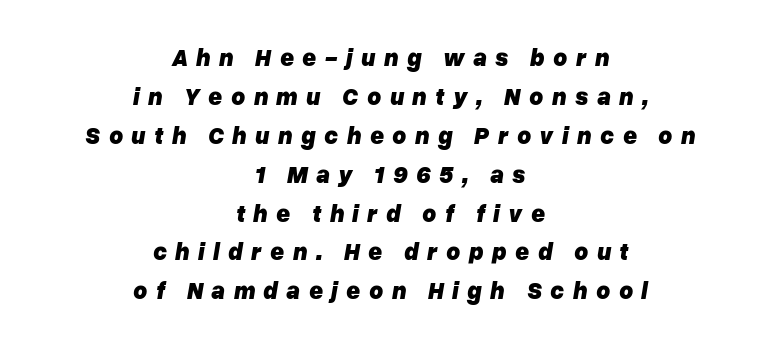
{"italic": "yes", "lean": "right", "slant_degrees": 10, "bold": "yes", "underline": "no", "align": "center", "line_spacing": "normal", "line_spacing_ratio": 1.62, "letter_spacing": "wide", "letter_spacing_em": 0.35, "glyph_px": 24}
